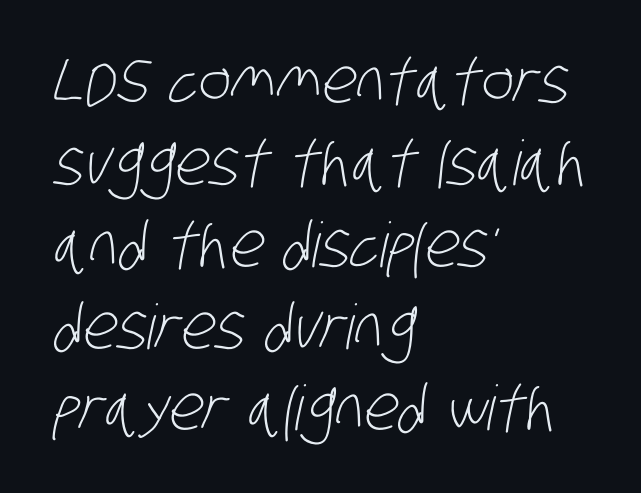
{"serif": "no", "bold": "no", "weight": "light", "width": "condensed", "stroke_contrast": "low", "x_height": "large", "monospaced": "no", "underline": "no", "align": "left", "line_spacing": "normal", "line_spacing_ratio": 1.32, "letter_spacing": "normal", "letter_spacing_em": 0.0, "glyph_px": 62}
